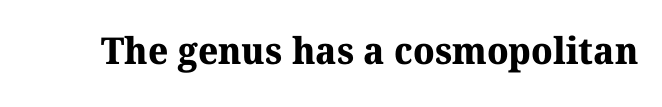
{"serif": "yes", "bold": "yes", "weight": "bold", "width": "normal", "stroke_contrast": "medium", "x_height": "medium", "monospaced": "no", "underline": "no", "letter_spacing": "normal", "letter_spacing_em": 0.0, "glyph_px": 37}
